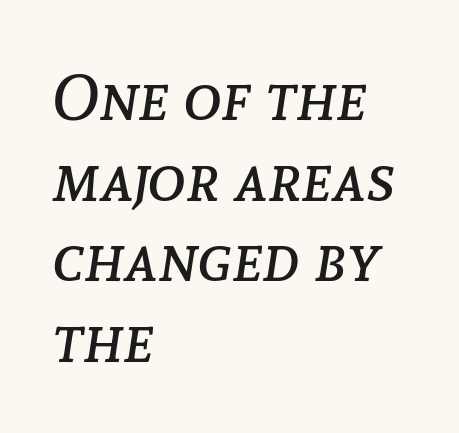
{"italic": "yes", "lean": "right", "slant_degrees": 8, "bold": "no", "weight": "regular", "width": "normal", "stroke_contrast": "low", "x_height": "medium", "monospaced": "no", "underline": "no", "align": "left", "line_spacing_ratio": 1.24, "letter_spacing": "normal", "letter_spacing_em": 0.0, "glyph_px": 65}
